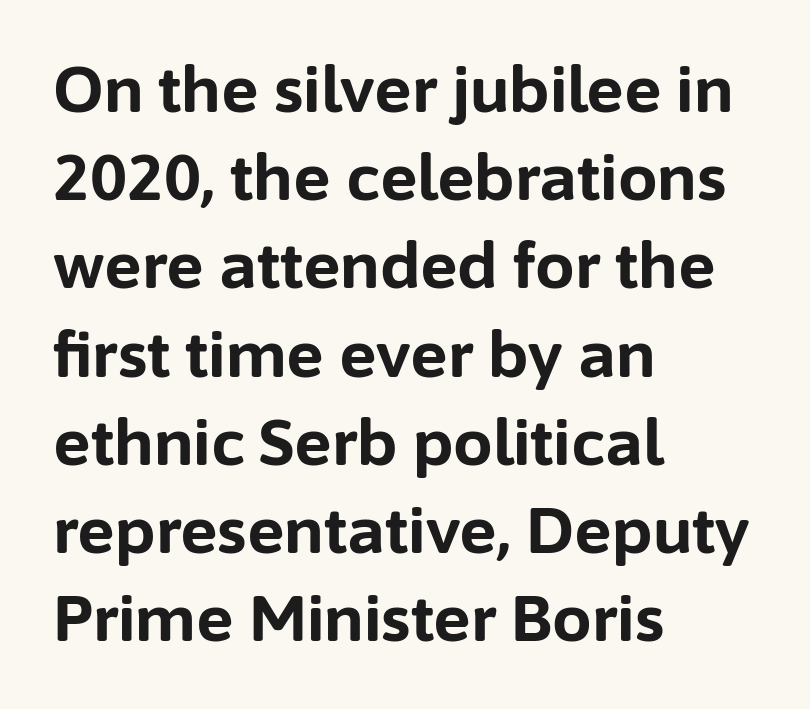
The image shows 63 px bold sans-serif type, upright; set left-aligned, normal line spacing (1.4x), normal letter spacing, not underlined; low stroke contrast and a medium x-height.
